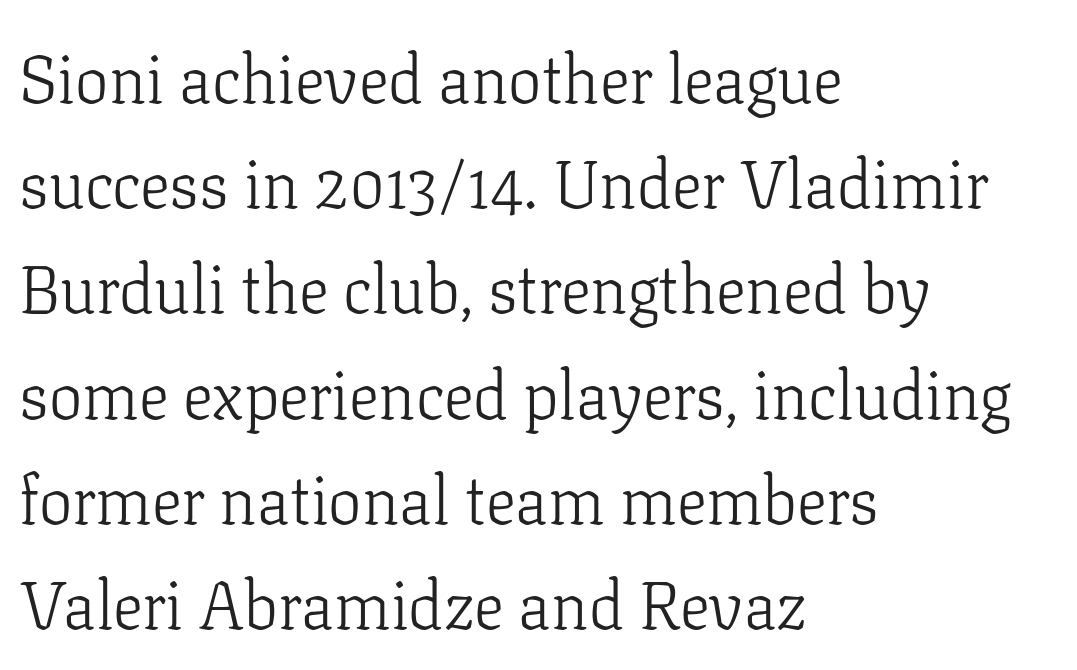
The image shows 67 px light serif type, upright; set left-aligned, normal line spacing (1.57x), normal letter spacing, not underlined; low stroke contrast and a medium x-height.
